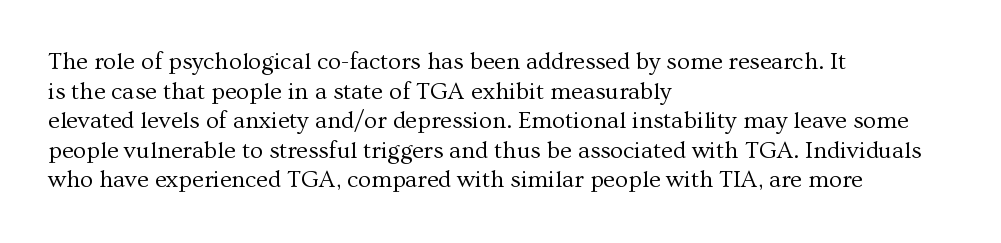
Q: Is the text bold? A: No.
Q: Is the text italic (slanted)? A: No, it is upright.
Q: Is the text underlined? A: No.
Q: How is the paragraph aligned? A: Left-aligned.
Q: Is the spacing between letters normal or unusually wide? A: Normal.
